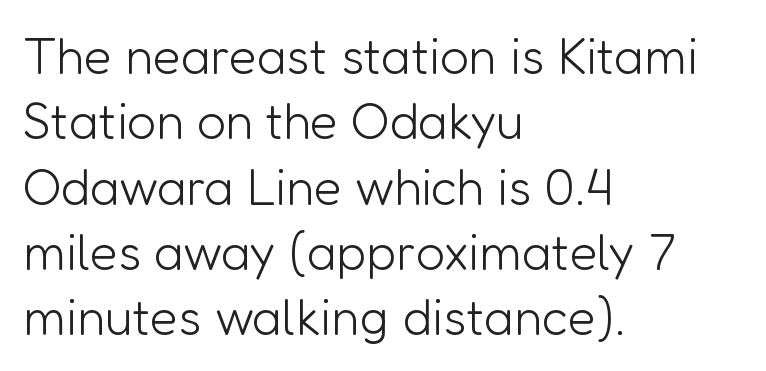
Q: Is the text bold? A: No.
Q: Is the text italic (slanted)? A: No, it is upright.
Q: Is the typeface a serif or a sans-serif typeface? A: Sans-serif.
Q: Is the text underlined? A: No.
Q: How is the paragraph aligned? A: Left-aligned.
Q: Is the spacing between letters normal or unusually wide? A: Normal.
Q: Is the spacing between lines tight, normal or loose? A: Normal.
Q: Width (condensed, normal, or wide)? A: Normal.
Q: Stroke contrast? A: Low.
Q: x-height? A: Medium.
Q: Monospaced? A: No.
